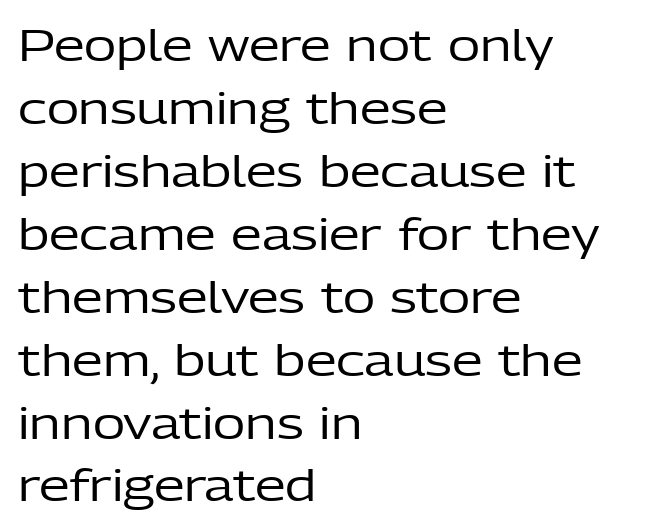
One-word summary of the alignment: left. Vertical spacing — default. A roman cut, with each character standing at attention. You could call the tracking neutral — neither tight nor loose. Do the characters align in a grid? No, the font is proportional.
